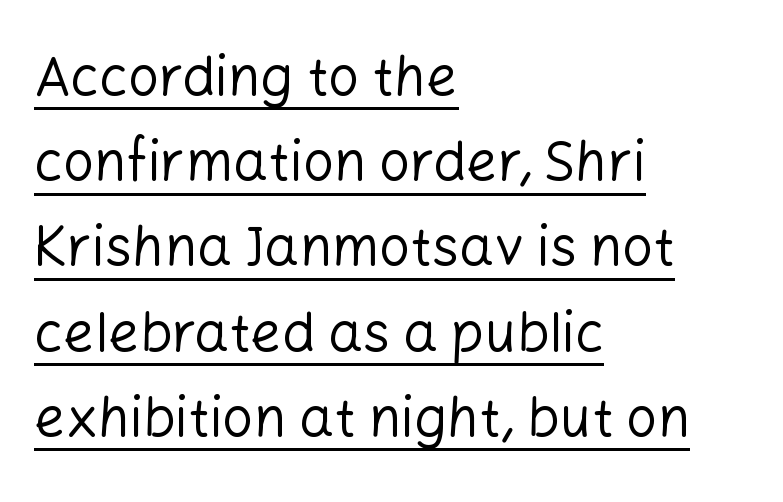
The image shows 55 px regular-weight sans-serif type, upright; set left-aligned, normal line spacing (1.55x), normal letter spacing, underlined; low stroke contrast and a medium x-height.
